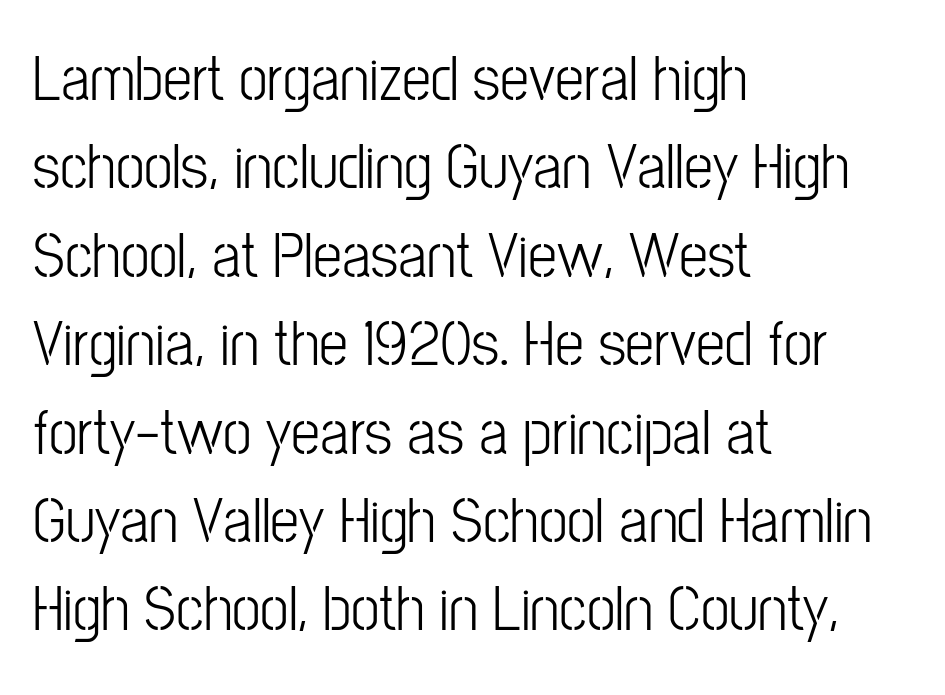
The typeface chosen for these lines omits serifs. Words appear dense and cohesive because spacing is normal. Unmarked baselines from the first word to the last. This is roman type, the default non-slanted kind.
